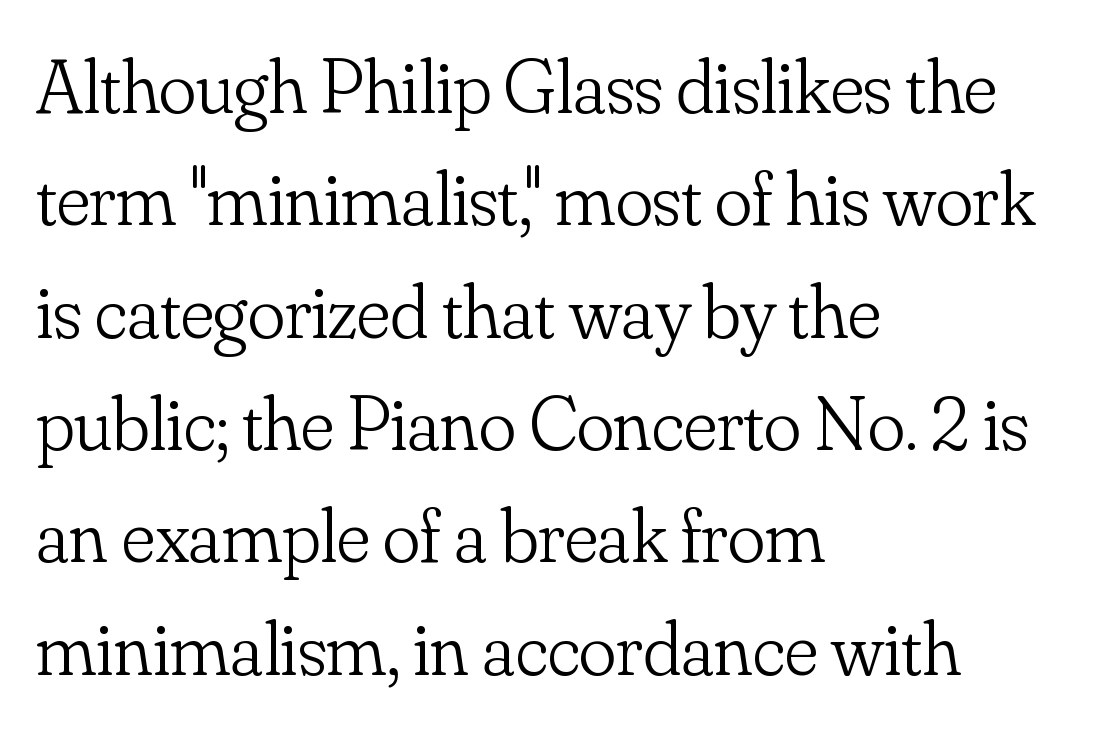
Q: Is the text bold? A: No.
Q: Is the text italic (slanted)? A: No, it is upright.
Q: Is the typeface a serif or a sans-serif typeface? A: Serif.
Q: Is the text underlined? A: No.
Q: How is the paragraph aligned? A: Left-aligned.
Q: Is the spacing between letters normal or unusually wide? A: Normal.
Q: Is the spacing between lines tight, normal or loose? A: Normal.
Q: Width (condensed, normal, or wide)? A: Normal.
Q: Stroke contrast? A: Low.
Q: x-height? A: Small.
Q: Monospaced? A: No.
